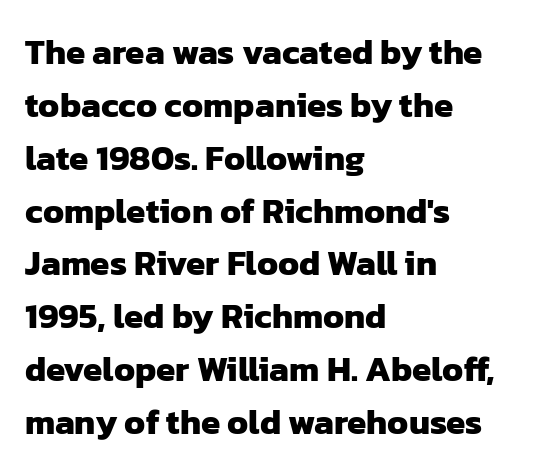
{"serif": "no", "bold": "yes", "weight": "heavy", "width": "normal", "stroke_contrast": "low", "x_height": "medium", "monospaced": "no", "underline": "no", "align": "left", "line_spacing": "normal", "line_spacing_ratio": 1.51, "letter_spacing": "normal", "letter_spacing_em": 0.0, "glyph_px": 35}
